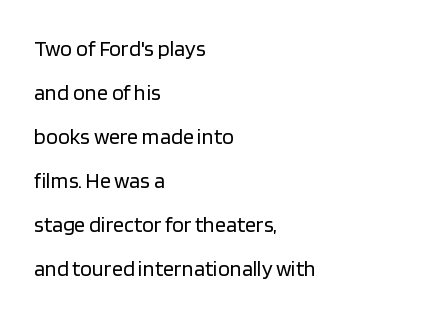
This block would shrink considerably if given ordinary leading; it's expanded now. Tracking here is standard; glyphs follow each other at the usual distance. The passage shown is not bold in any degree. When letters stand straight like this, we call the style roman or upright. Line starts are locked; line ends wander. Descender tails drop into unmarked territory.
